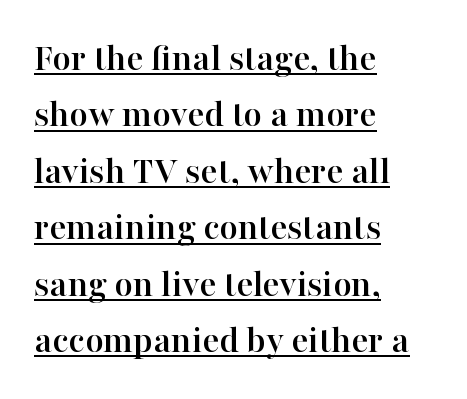
Typeset ragged right — the left edge is the straight one. Glance below the letters and you will spot a drawn line. These lines are rendered in a variable-pitch font. Inter-character spacing is left at the font's built-in metrics. The vertical gap from one line to the next is medium.
